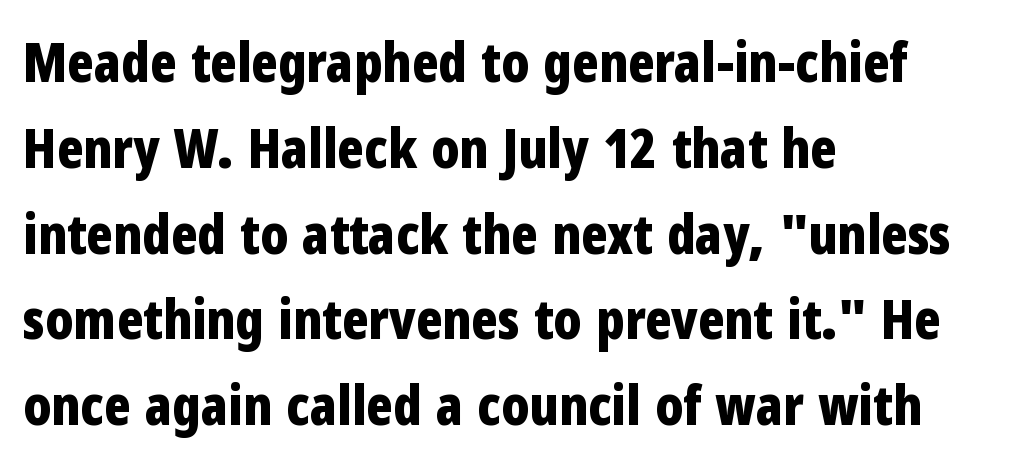
Bold? Absolutely — the strokes are thick and heavy. I'd call this a sans setting — the letters go barefoot. The glyphs are unaccompanied by any horizontal stroke below them. Tall strokes in this sample are plumb rather than angled.
